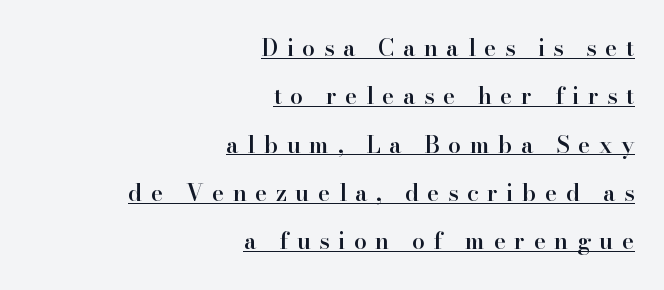
The image shows 23 px text type, upright; set right-aligned, loose line spacing (2.1x), unusually wide letter spacing (+0.37 em), underlined.
